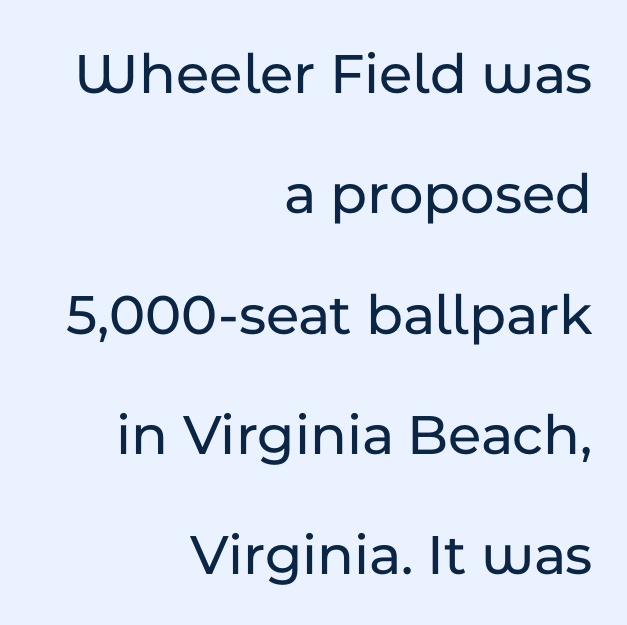
The image shows 59 px sans-serif type, upright; set right-aligned, loose line spacing (2.04x), normal letter spacing, not underlined; low stroke contrast and a medium x-height.
